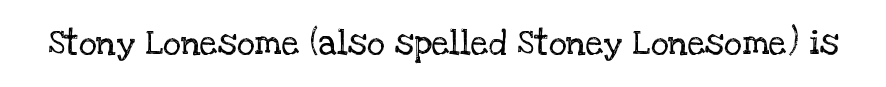
Q: Is the text bold? A: No.
Q: Is the text italic (slanted)? A: No, it is upright.
Q: Is the typeface a serif or a sans-serif typeface? A: Serif.
Q: Is the text underlined? A: No.
Q: Is the spacing between letters normal or unusually wide? A: Normal.
Q: Width (condensed, normal, or wide)? A: Normal.
Q: Stroke contrast? A: Low.
Q: x-height? A: Large.
Q: Monospaced? A: No.
